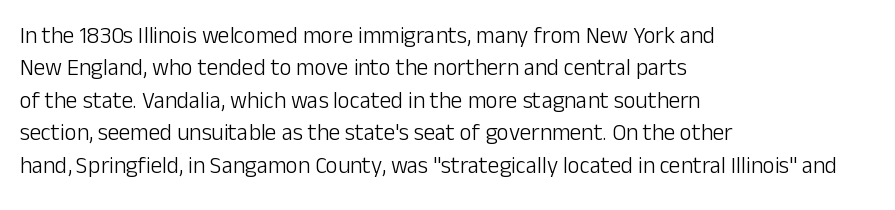
The image shows 23 px text type, upright; set left-aligned, normal line spacing (1.41x), normal letter spacing, not underlined.
